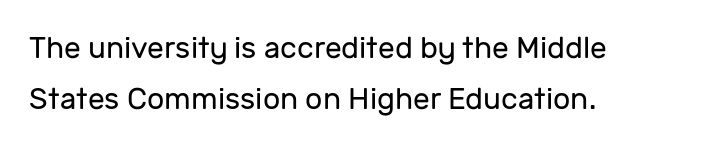
Descenders are the only things crossing below the line. Serifs: no, the terminals of the letterforms are clean. Tracking value appears to be zero — textbook default spacing. Looks like regular typesetting: each glyph gets only the width it needs. The lines in this sample share a left origin and differ only in where they stop.
